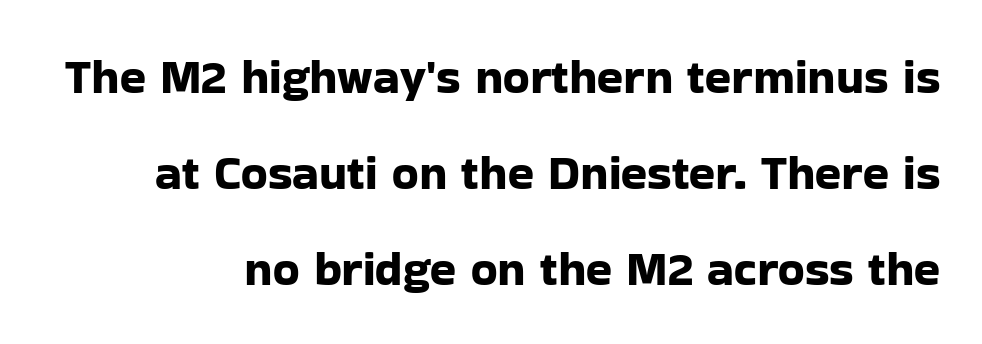
{"serif": "no", "italic": "no", "width": "normal", "stroke_contrast": "low", "x_height": "medium", "monospaced": "no", "underline": "no", "align": "right", "line_spacing": "loose", "line_spacing_ratio": 2.0, "letter_spacing": "normal", "letter_spacing_em": 0.0, "glyph_px": 48}
